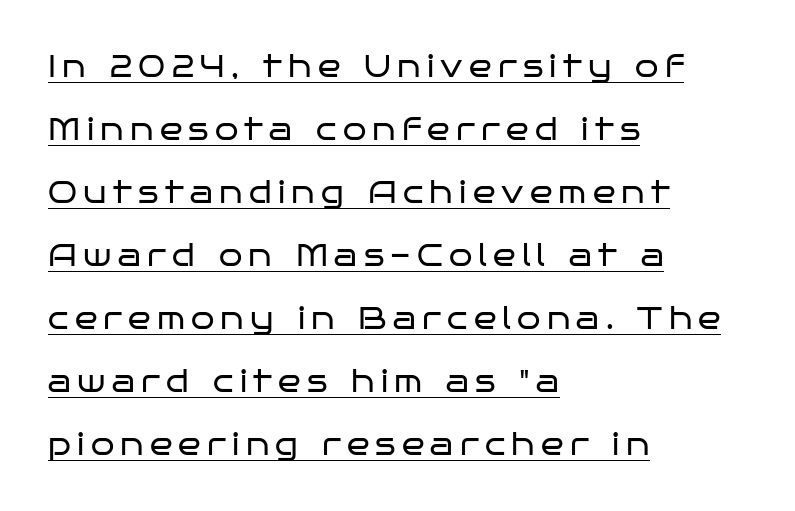
The image shows 30 px regular-weight, wide sans-serif type, upright; set left-aligned, loose line spacing (2.1x), unusually wide letter spacing (+0.21 em), underlined; low stroke contrast and a large x-height.
